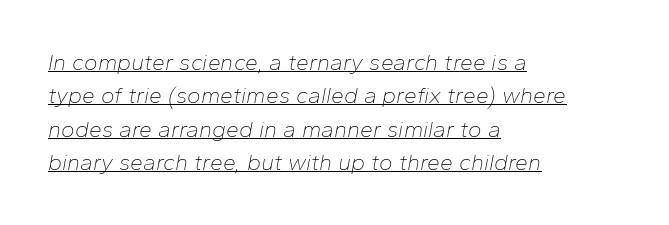
The image shows 23 px text type, italic (leaning right); set left-aligned, normal line spacing (1.45x), normal letter spacing, underlined.
